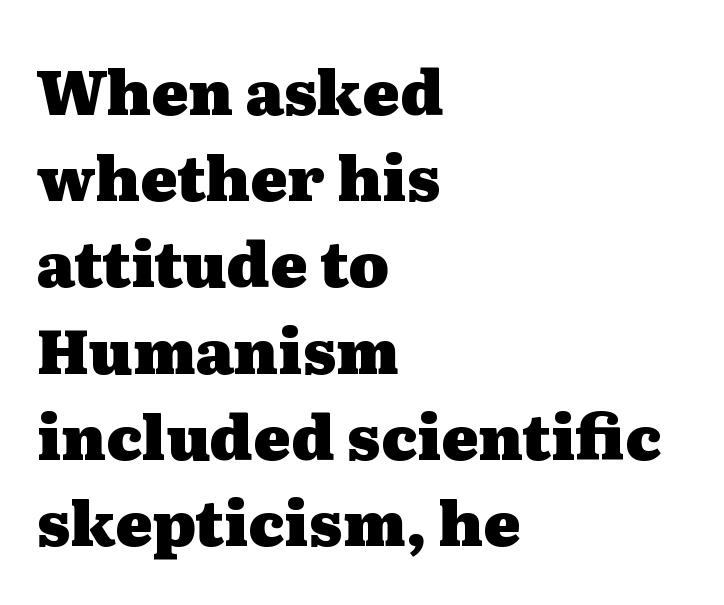
The image shows 62 px heavy, wide serif type, upright; set left-aligned, normal line spacing (1.39x), normal letter spacing, not underlined; medium stroke contrast and a medium x-height.
